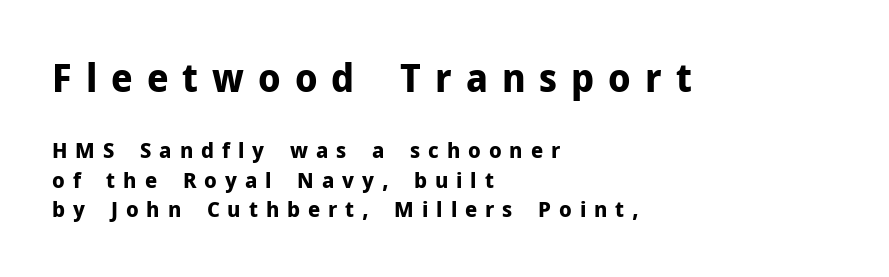
The image shows 39 px bold sans-serif type, upright; set left-aligned, normal line spacing (1.34x), unusually wide letter spacing (+0.36 em), not underlined; the first (top) block is 1.77x larger; low stroke contrast and a medium x-height.
